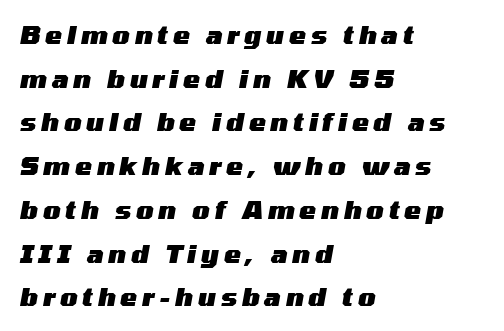
Q: Is the text bold? A: Yes.
Q: Is the text italic (slanted)? A: Yes, it leans right by about 10 degrees.
Q: Is the text underlined? A: No.
Q: How is the paragraph aligned? A: Left-aligned.
Q: Is the spacing between letters normal or unusually wide? A: Unusually wide.
